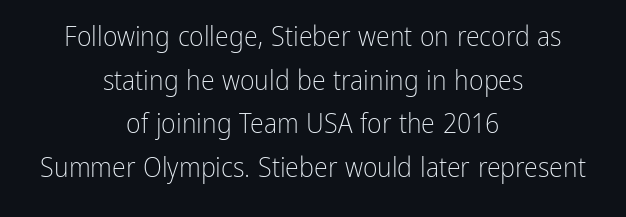
{"serif": "no", "italic": "no", "bold": "no", "weight": "light", "width": "condensed", "stroke_contrast": "low", "x_height": "medium", "monospaced": "no", "underline": "no", "align": "center", "line_spacing": "normal", "line_spacing_ratio": 1.56, "letter_spacing": "normal", "letter_spacing_em": 0.0, "glyph_px": 28}
